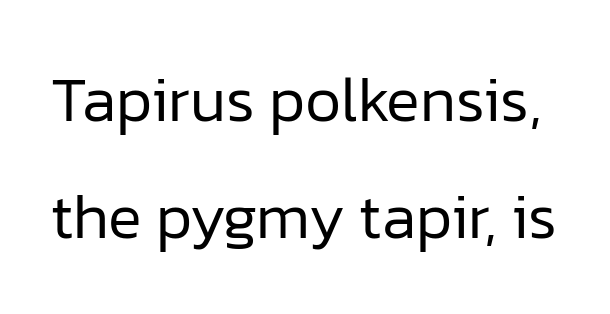
The rendering uses natural spacing where letterforms have individual widths. Grotesque or geometric, the face here clearly has no serifs. How are the letters spaced? Ordinarily, with no added tracking. The cut favours lightness, reaching ordinary text weight at its darkest.
